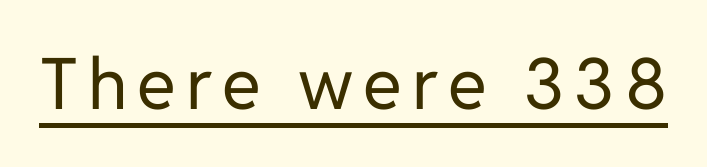
The typography opts for an upright posture over an oblique one. Ink coverage per letter is moderate at most. Proportional: the letters do not fall into vertical columns. The face used here is a sans, in the tradition of grotesques and geometrics. Beneath each row of characters lies a ruled line.
